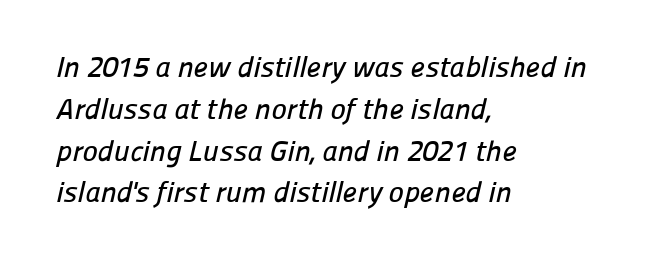
Do the characters align in a grid? No, the font is proportional. Rows of type keep a routine distance in the vertical direction. Standard letterfit; no display-style spreading of the glyphs. Visually the block forms a straight wall on the left and a jagged coastline on the right. Descender tails drop into unmarked territory. You can tell from the bare stems that sans-serif type was used.
